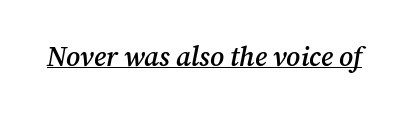
{"italic": "yes", "lean": "right", "slant_degrees": 12, "bold": "semi", "underline": "yes", "letter_spacing": "normal", "letter_spacing_em": 0.0, "glyph_px": 27}
